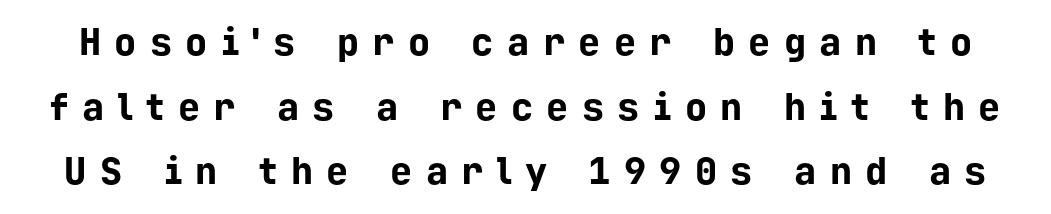
You could count columns in this text — the font is strictly monospaced. Look at the tracking — it's clearly loosened, letters drifting apart. These words are printed bold, with thick strokes throughout. Check under the words: just untouched page.
